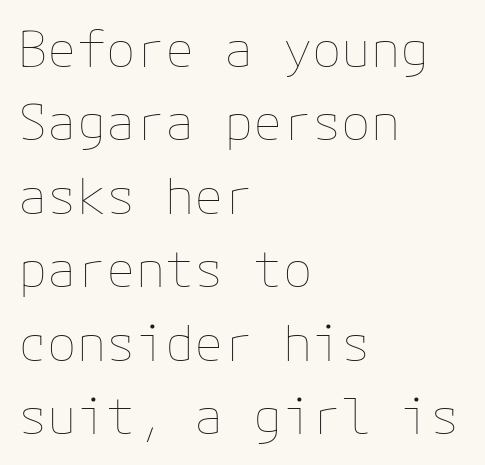
Posture: upright roman. The horizontal fit of the characters is conventional and even. The font sits on the lighter half of the weight spectrum, regular included. The zone under the glyphs is completely vacant. Layout note: lines flush left. Quick note: interline space is typical.
